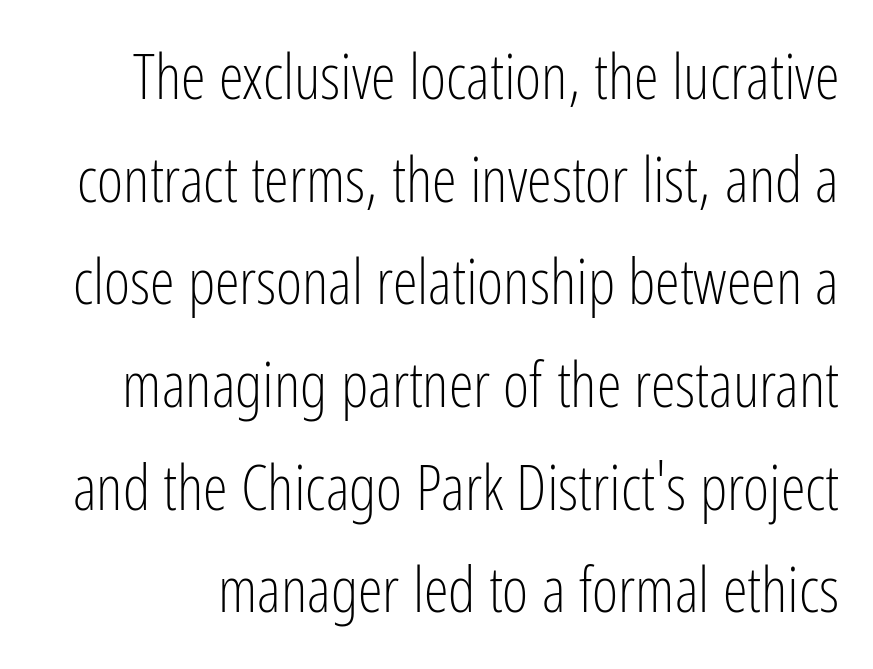
{"serif": "no", "italic": "no", "bold": "no", "weight": "light", "width": "condensed", "stroke_contrast": "low", "x_height": "medium", "monospaced": "no", "underline": "no", "line_spacing": "normal", "line_spacing_ratio": 1.63, "letter_spacing": "normal", "letter_spacing_em": 0.0, "glyph_px": 63}
